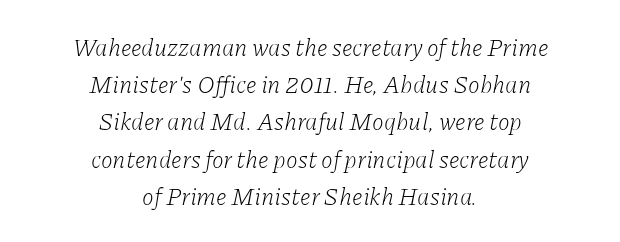
Q: Is the text bold? A: No.
Q: Is the text italic (slanted)? A: Yes, it leans right by about 11 degrees.
Q: Is the text underlined? A: No.
Q: How is the paragraph aligned? A: Centered.
Q: Is the spacing between letters normal or unusually wide? A: Normal.
Q: Is the spacing between lines tight, normal or loose? A: Normal.
